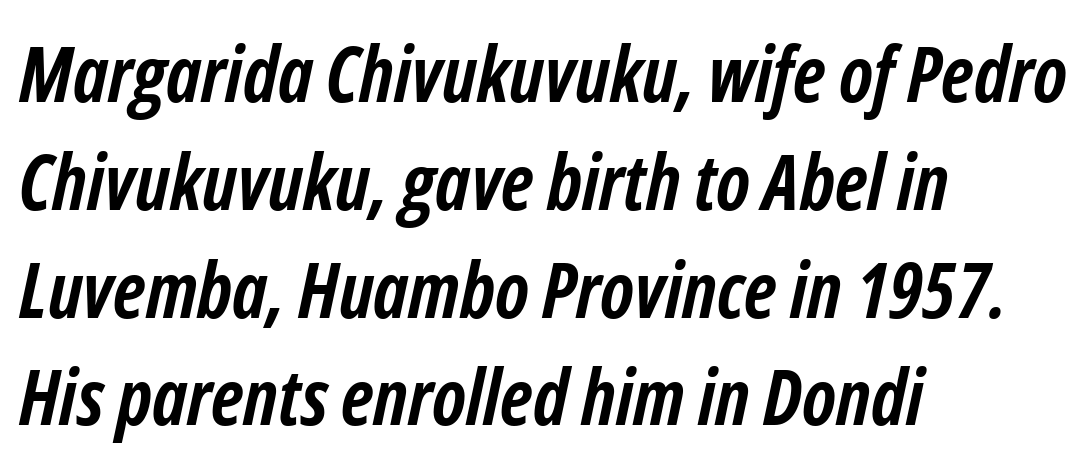
Q: Is the text bold? A: Yes.
Q: Is the text italic (slanted)? A: Yes, it leans right by about 12 degrees.
Q: Is the text underlined? A: No.
Q: How is the paragraph aligned? A: Left-aligned.
Q: Is the spacing between letters normal or unusually wide? A: Normal.
Q: Is the spacing between lines tight, normal or loose? A: Normal.
Q: Width (condensed, normal, or wide)? A: Condensed.
Q: Stroke contrast? A: Low.
Q: x-height? A: Medium.
Q: Monospaced? A: No.
